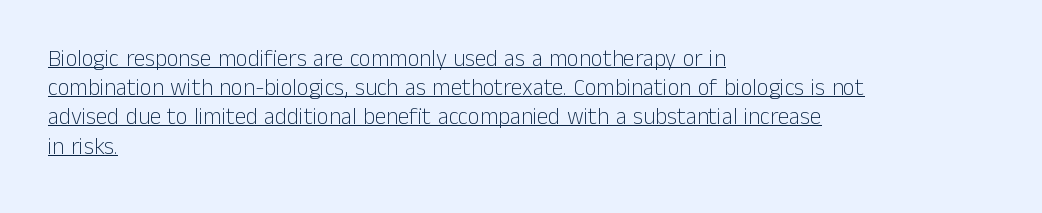
Stroke thickness stays within the range of a standard reading face or lighter. In terms of letterspacing, this is plain default setting. Italic: no, the glyphs are upright roman. Successive baselines arrive at the customary interval. The paragraph shown leans on its left margin.
